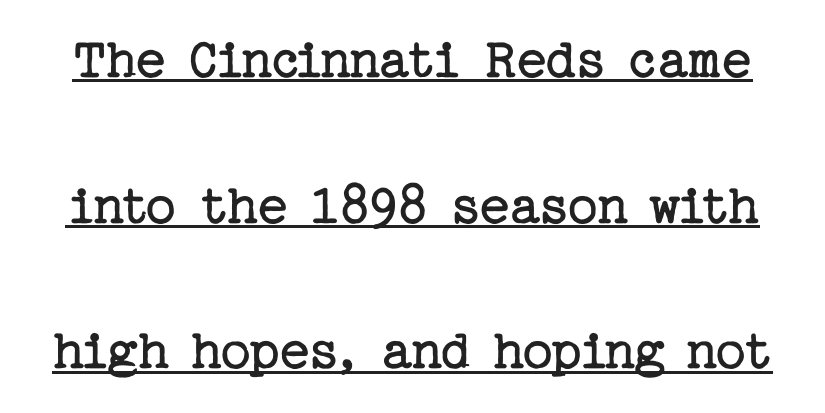
The weight would be labelled regular, book, light, or lighter still. Looks like someone drew a line under every word here. The rendering keeps characters at their native spacing. The lettering stays uniformly vertical, giving the passage a roman look. The glyphs in this specimen are seriffed. Quick note: interline space is abundant.
